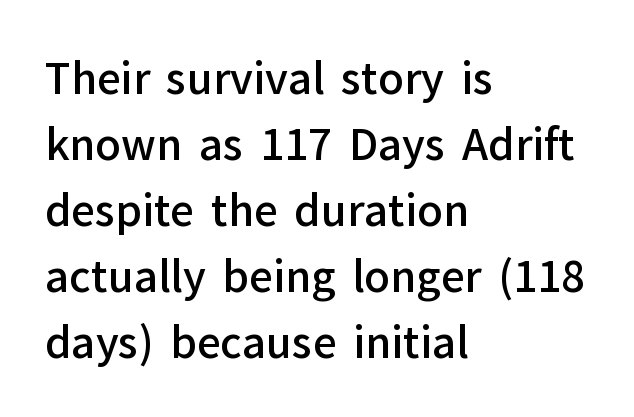
{"serif": "no", "italic": "no", "bold": "semi", "weight": "semibold", "width": "normal", "stroke_contrast": "low", "x_height": "medium", "monospaced": "no", "underline": "no", "align": "left", "line_spacing": "normal", "line_spacing_ratio": 1.57, "letter_spacing": "normal", "letter_spacing_em": 0.0, "glyph_px": 42}
